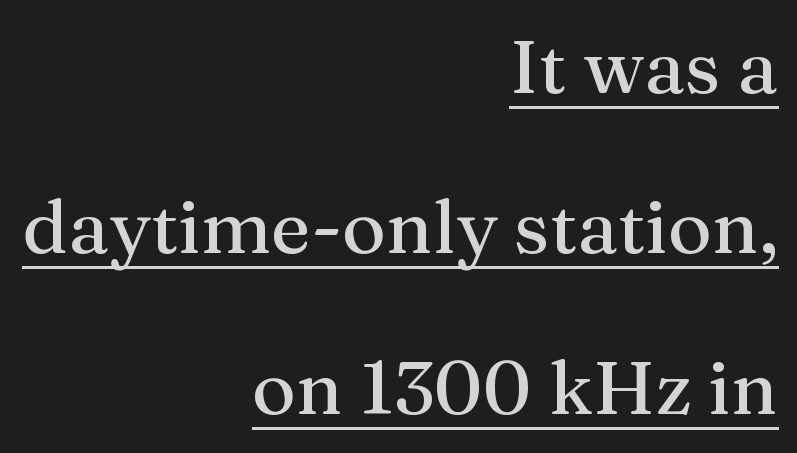
The image shows 75 px serif type, upright; set right-aligned, loose line spacing (2.14x), normal letter spacing, underlined; medium stroke contrast and a medium x-height.
